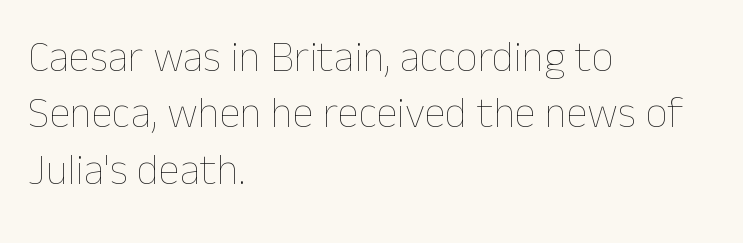
{"italic": "no", "bold": "no", "weight": "thin", "width": "normal", "stroke_contrast": "low", "x_height": "medium", "monospaced": "no", "underline": "no", "align": "left", "line_spacing": "normal", "line_spacing_ratio": 1.31, "letter_spacing": "normal", "letter_spacing_em": 0.0, "glyph_px": 43}
